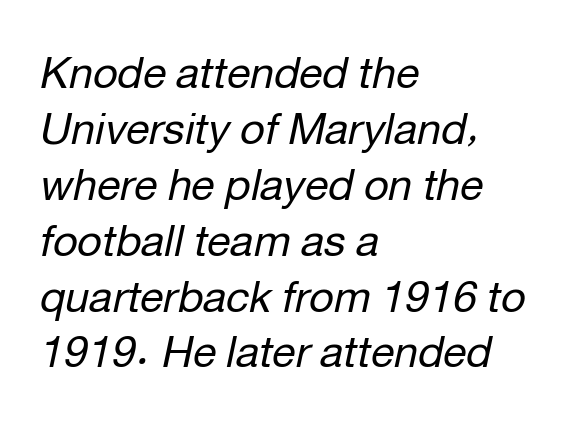
The image shows 43 px regular-weight type, italic (leaning right); set left-aligned, normal line spacing (1.3x), normal letter spacing, not underlined; low stroke contrast and a medium x-height.
